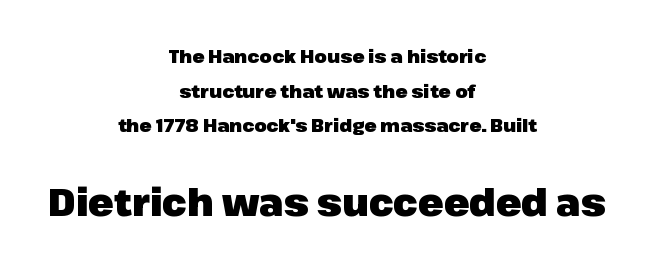
{"serif": "no", "italic": "no", "bold": "yes", "weight": "heavy", "width": "normal", "stroke_contrast": "low", "x_height": "medium", "monospaced": "no", "underline": "no", "align": "center", "line_spacing": "loose", "line_spacing_ratio": 1.92, "letter_spacing": "normal", "letter_spacing_em": 0.0, "larger_block": "second", "size_ratio": 2.06, "glyph_px": 37}
